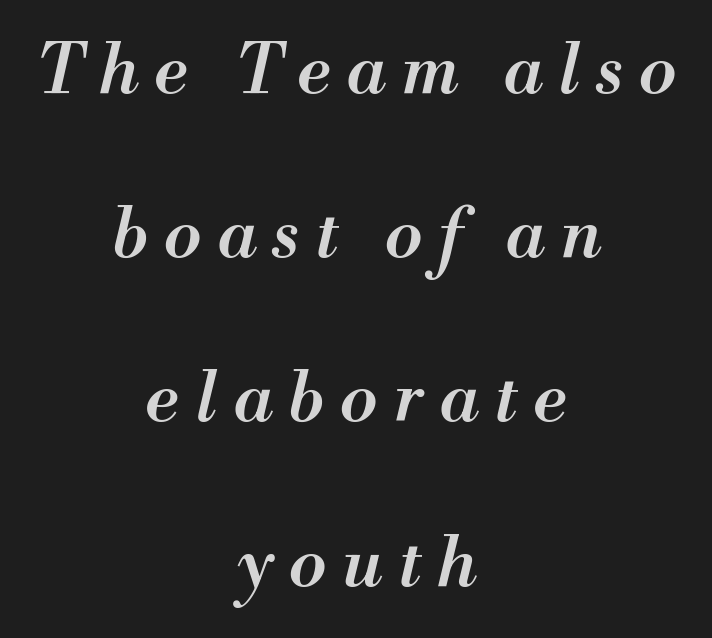
The image shows 69 px semibold type, italic (leaning right); set centered, loose line spacing (2.38x), unusually wide letter spacing (+0.23 em), not underlined; medium stroke contrast and a small x-height.
